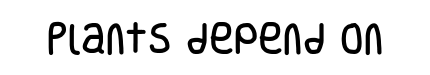
The image shows 34 px condensed sans-serif type, upright; set normal letter spacing, not underlined; low stroke contrast and a large x-height.
